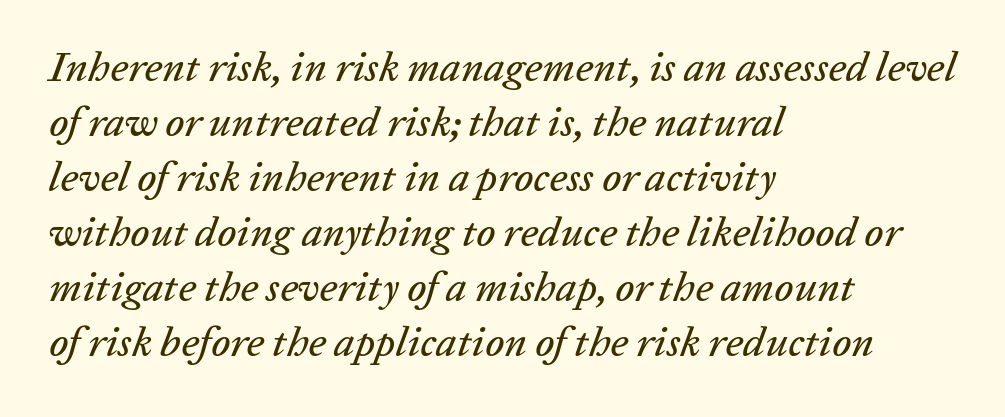
Q: Is the text italic (slanted)? A: Yes, it leans right by about 20 degrees.
Q: Is the text underlined? A: No.
Q: How is the paragraph aligned? A: Left-aligned.
Q: Is the spacing between letters normal or unusually wide? A: Normal.
Q: Is the spacing between lines tight, normal or loose? A: Normal.
Q: Width (condensed, normal, or wide)? A: Normal.
Q: Stroke contrast? A: Low.
Q: x-height? A: Medium.
Q: Monospaced? A: No.
